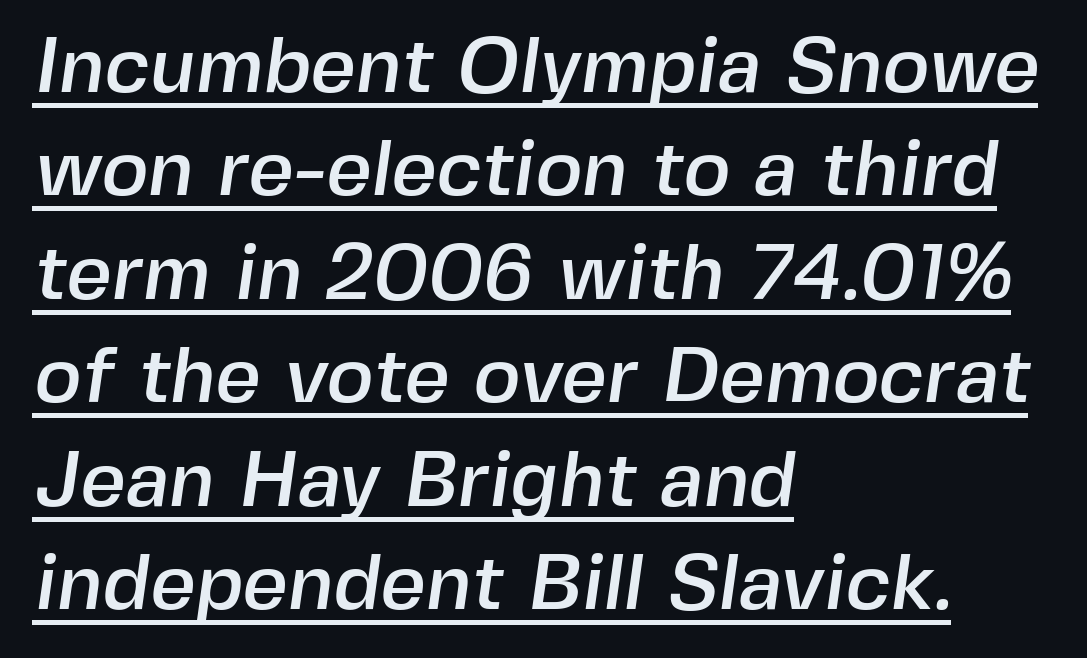
The image shows 79 px sans-serif type; set left-aligned, normal line spacing (1.31x), normal letter spacing, underlined; a medium x-height.
